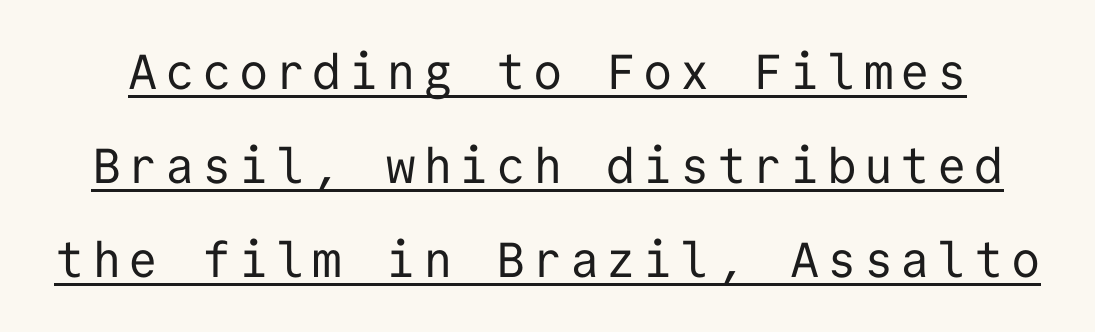
The image shows 49 px regular-weight sans-serif type, upright, monospaced; set loose line spacing (1.92x), underlined; low stroke contrast and a medium x-height.
